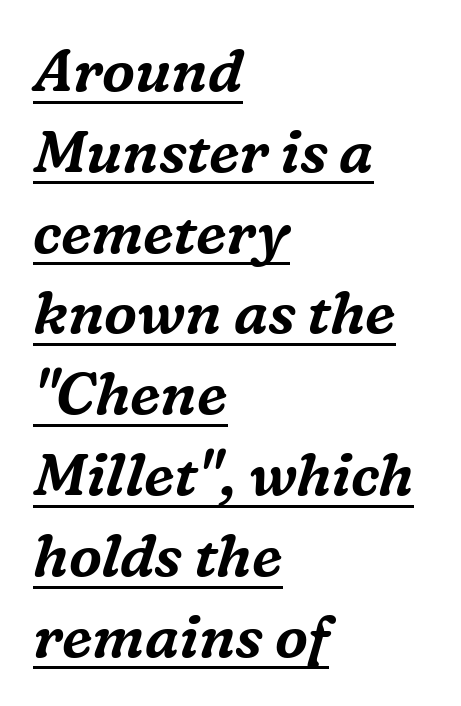
The image shows 59 px serif type, italic (leaning right); set left-aligned, normal line spacing (1.37x), normal letter spacing, underlined; medium stroke contrast and a medium x-height.
